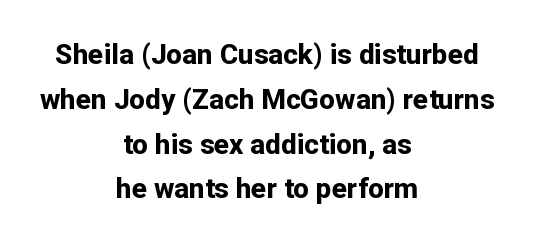
Lines of text with bare space underneath. Spacing between characters is what you'd get straight out of the box. The face used here is proportionally spaced, like ordinary book or web type. Baseline-to-baseline distance is the conventional proportion of letter height.
